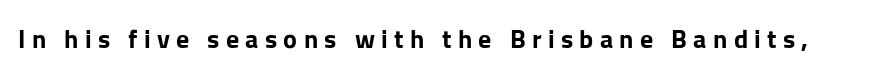
On the weight axis this lands at bold, roughly 700. Vertical strokes here are truly vertical. In terms of letterspacing, this is a distinctly airy, spread setting. The zone under the glyphs is completely vacant.
